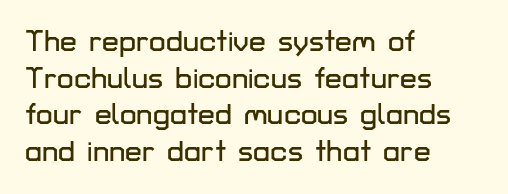
Has an underline been added? It has not. In CSS terms this would be text-align: left. Ascenders rise straight up at ninety degrees. A typesetter would call this proportional, since set widths differ per character.
